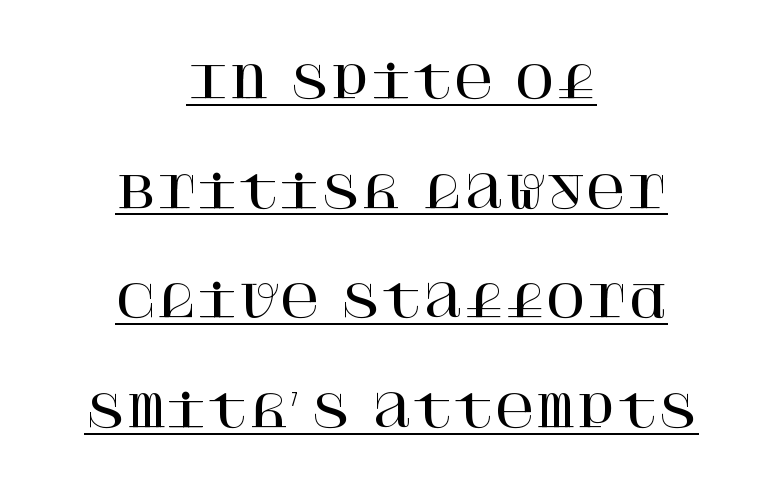
Q: Is the text italic (slanted)? A: No, it is upright.
Q: Is the typeface a serif or a sans-serif typeface? A: Serif.
Q: Is the text underlined? A: Yes.
Q: How is the paragraph aligned? A: Centered.
Q: Is the spacing between letters normal or unusually wide? A: Normal.
Q: Is the spacing between lines tight, normal or loose? A: Loose.
Q: Width (condensed, normal, or wide)? A: Normal.
Q: Stroke contrast? A: High.
Q: x-height? A: Large.
